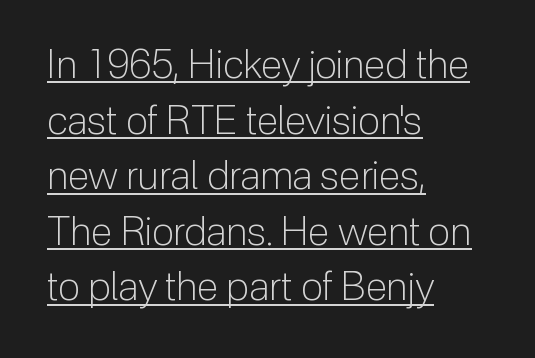
The image shows 40 px light sans-serif type, upright; set left-aligned, normal line spacing (1.39x), normal letter spacing, underlined; low stroke contrast and a medium x-height.
